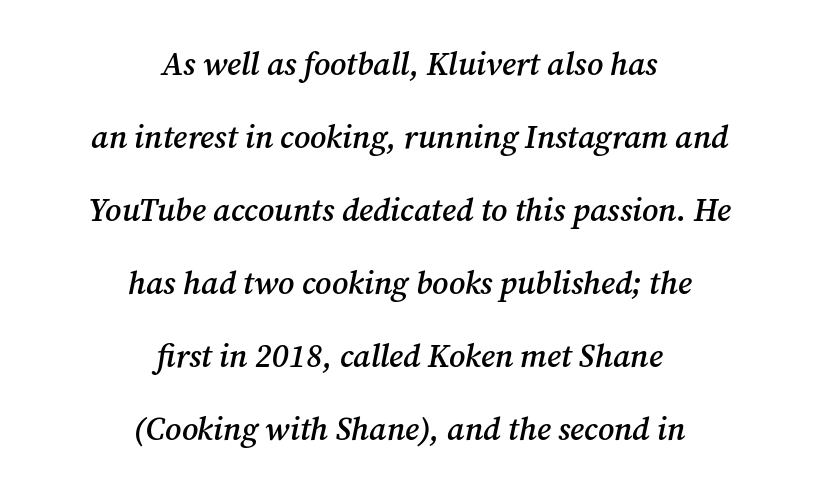
The image shows 32 px semibold serif type, italic (leaning right); set centered, loose line spacing (2.28x), normal letter spacing, not underlined; medium stroke contrast and a medium x-height.
